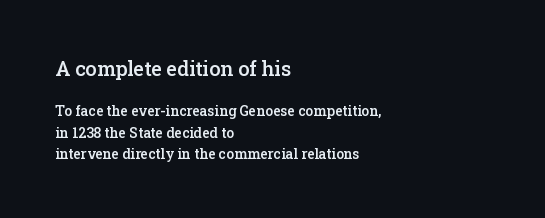
The image shows 20 px text type, upright; set left-aligned, normal line spacing (1.52x), normal letter spacing, not underlined; the first (top) block is 1.43x larger.
